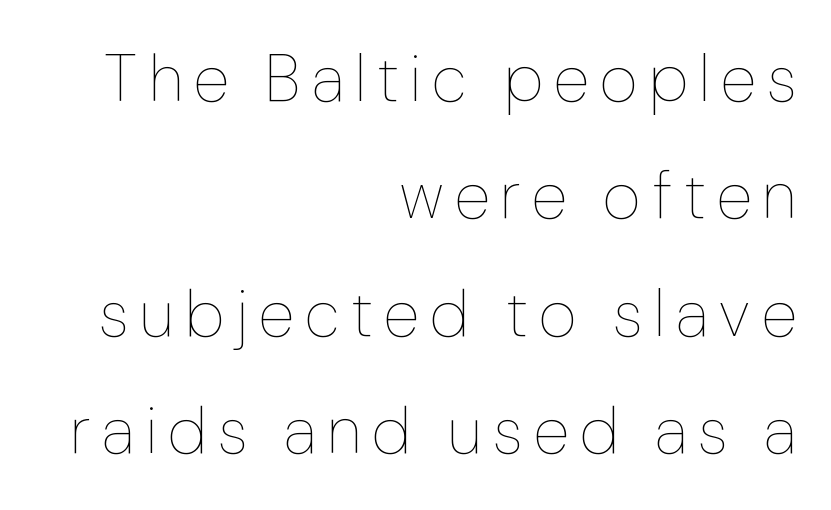
The font sits on the lighter half of the weight spectrum, regular included. The paragraph has a hard right edge and a soft left edge. Is there any slant? The stems are plumb. Bare-footed words on every line. These lines are rendered in a variable-pitch font.
